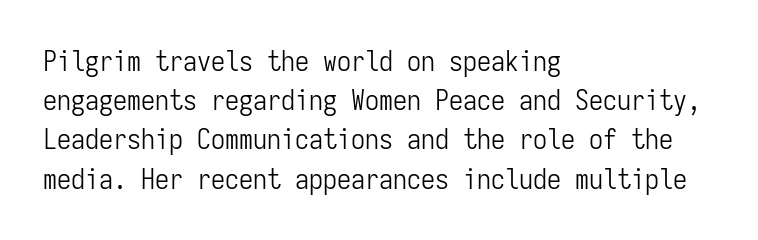
The image shows 28 px light, condensed sans-serif type, upright, monospaced; set left-aligned, normal line spacing (1.4x), normal letter spacing, not underlined; low stroke contrast and a medium x-height.
